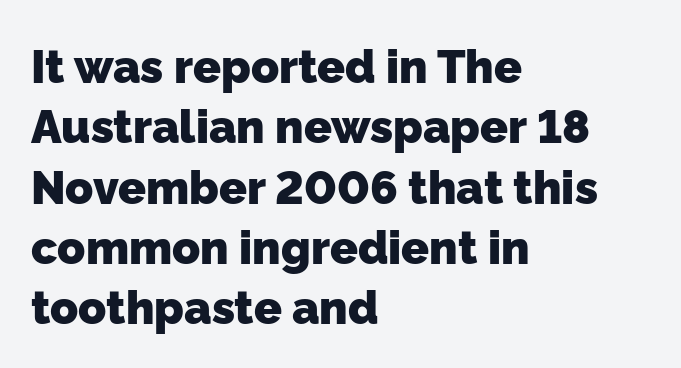
Q: Is the text bold? A: Yes.
Q: Is the typeface a serif or a sans-serif typeface? A: Sans-serif.
Q: Is the text underlined? A: No.
Q: How is the paragraph aligned? A: Left-aligned.
Q: Is the spacing between letters normal or unusually wide? A: Normal.
Q: Is the spacing between lines tight, normal or loose? A: Normal.
Q: Width (condensed, normal, or wide)? A: Normal.
Q: Stroke contrast? A: Low.
Q: x-height? A: Medium.
Q: Monospaced? A: No.
